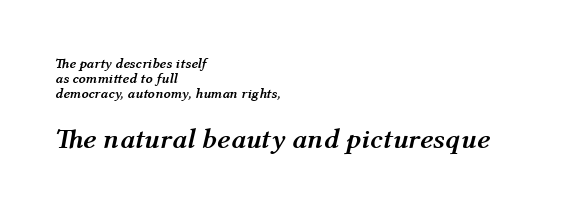
Q: Is the text bold? A: Yes.
Q: Is the text italic (slanted)? A: Yes, it leans right by about 12 degrees.
Q: Is the text underlined? A: No.
Q: How is the paragraph aligned? A: Left-aligned.
Q: Is the spacing between letters normal or unusually wide? A: Normal.
Q: Is the spacing between lines tight, normal or loose? A: Tight.
Q: Which block of text is set in a larger size, the first (top) or the second (bottom)? A: The second (bottom) one.
Q: Width (condensed, normal, or wide)? A: Normal.
Q: Stroke contrast? A: Medium.
Q: x-height? A: Medium.
Q: Monospaced? A: No.
